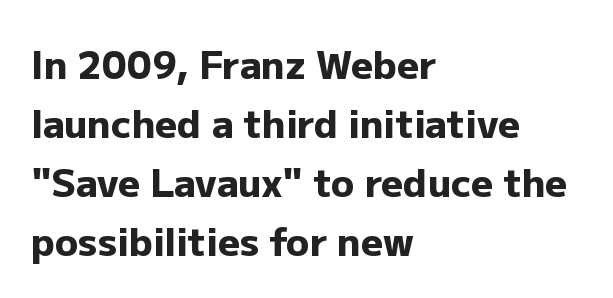
Q: Is the text bold? A: Yes.
Q: Is the text italic (slanted)? A: No, it is upright.
Q: Is the typeface a serif or a sans-serif typeface? A: Sans-serif.
Q: Is the text underlined? A: No.
Q: How is the paragraph aligned? A: Left-aligned.
Q: Is the spacing between letters normal or unusually wide? A: Normal.
Q: Is the spacing between lines tight, normal or loose? A: Normal.
Q: Width (condensed, normal, or wide)? A: Normal.
Q: Stroke contrast? A: Low.
Q: x-height? A: Medium.
Q: Monospaced? A: No.
